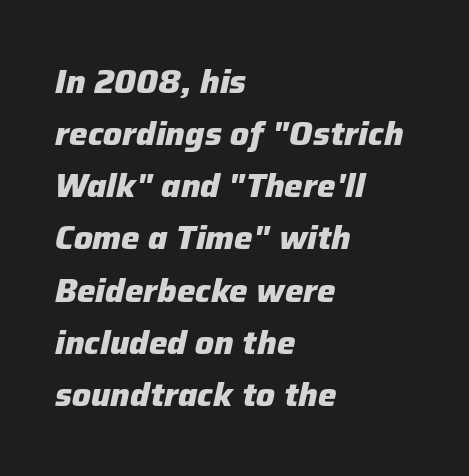
The image shows 33 px heavy type, italic (leaning right); set left-aligned, normal line spacing (1.58x), normal letter spacing, not underlined; low stroke contrast and a medium x-height.
